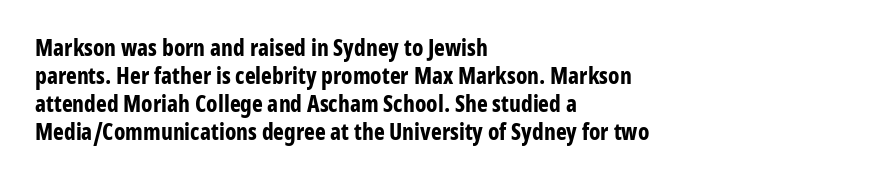
The image shows 23 px bold type, upright; set left-aligned, line spacing 1.22x, normal letter spacing, not underlined.
